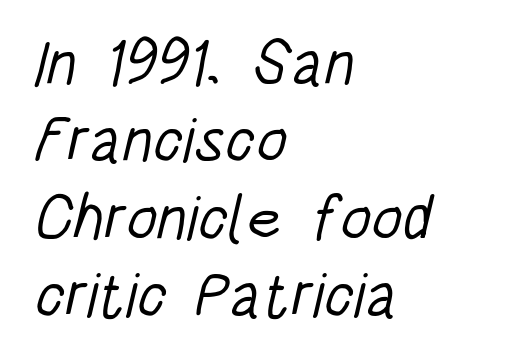
Each stroke keeps to a modest, everyday thickness or less. Where is the straight margin? On the left. The face used here is proportionally spaced, like ordinary book or web type. Short note: letters normally spaced. No feet cap the strokes, marking this as sans-serif type. The string is rendered with underlining switched off.
